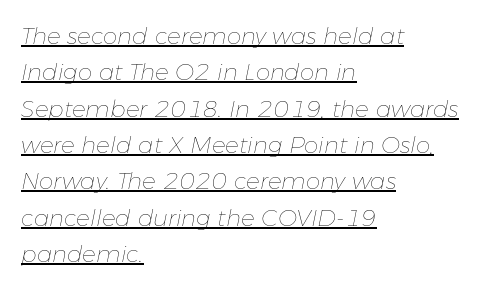
The image shows 23 px text type, italic (leaning right); set left-aligned, normal line spacing (1.58x), normal letter spacing, underlined.
